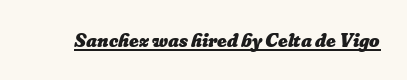
Q: Is the text bold? A: Yes.
Q: Is the text underlined? A: Yes.
Q: Is the spacing between letters normal or unusually wide? A: Normal.
